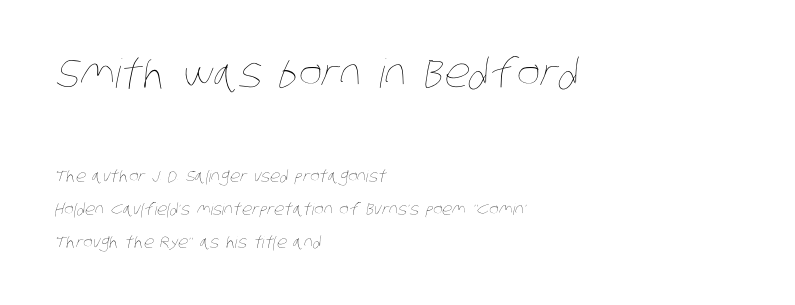
You could not count columns in this text — the font is proportionally spaced. Nobody drew a line under any word here. This sample trades compactness for vertical openness between lines. What stands out about the letter spacing? Nothing — it is the standard amount.
